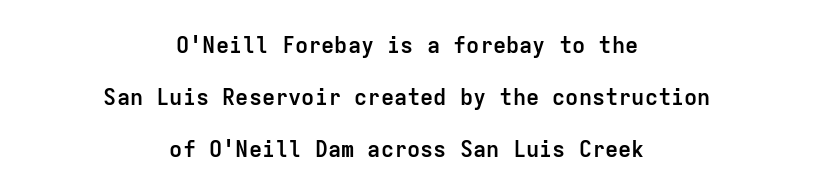
{"italic": "no", "bold": "yes", "underline": "no", "align": "center", "line_spacing": "loose", "line_spacing_ratio": 2.36, "letter_spacing": "normal", "letter_spacing_em": 0.0, "glyph_px": 22}
